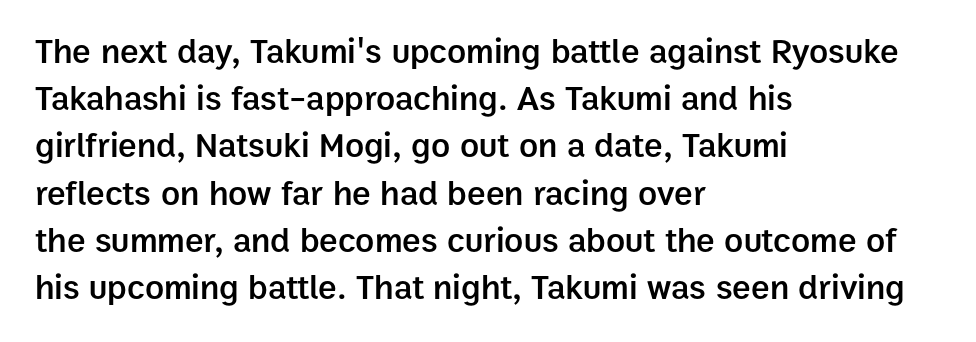
Q: Is the text bold? A: Semi-bold.
Q: Is the text italic (slanted)? A: No, it is upright.
Q: Is the typeface a serif or a sans-serif typeface? A: Sans-serif.
Q: Is the text underlined? A: No.
Q: How is the paragraph aligned? A: Left-aligned.
Q: Is the spacing between letters normal or unusually wide? A: Normal.
Q: Is the spacing between lines tight, normal or loose? A: Normal.
Q: Width (condensed, normal, or wide)? A: Normal.
Q: Stroke contrast? A: Low.
Q: x-height? A: Medium.
Q: Monospaced? A: No.
